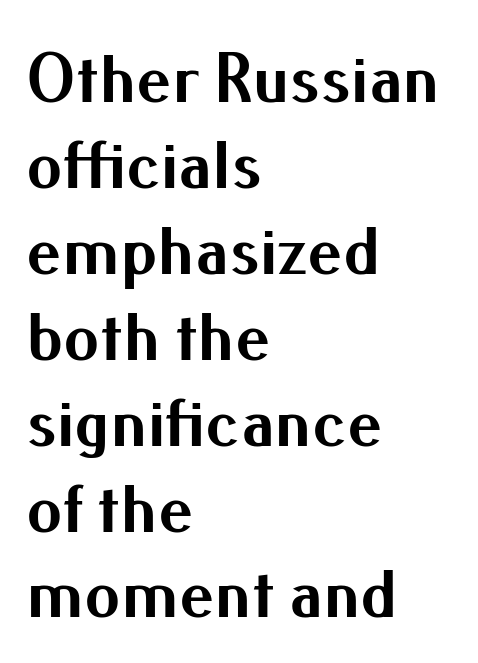
Where is the straight margin? On the left. Spacing verdict: proportional, widths tailored to each character. Notice how the stems are strictly vertical — no italics here. Does the weight exceed regular? Yes, all the way to bold.
